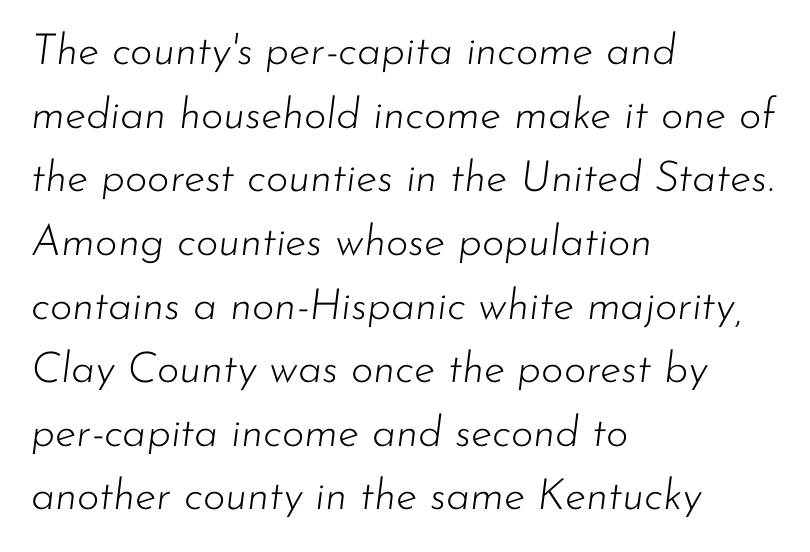
Heaviness? Minimal to ordinary, like unemphasized prose. The letterforms sit shoulder to shoulder at normal distance. The font's italic variant was chosen for this text. If you drew a ruler down the left edge, every line would touch it.
